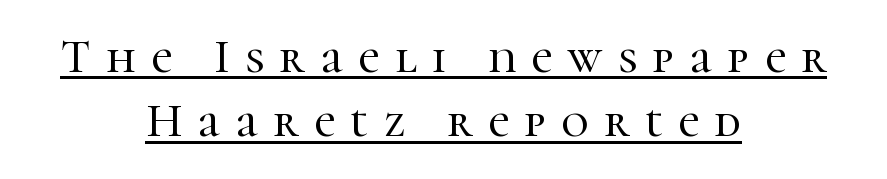
{"serif": "yes", "italic": "no", "width": "normal", "stroke_contrast": "high", "x_height": "medium", "monospaced": "no", "underline": "yes", "align": "center", "line_spacing": "normal", "line_spacing_ratio": 1.37, "letter_spacing": "wide", "letter_spacing_em": 0.33, "glyph_px": 47}
